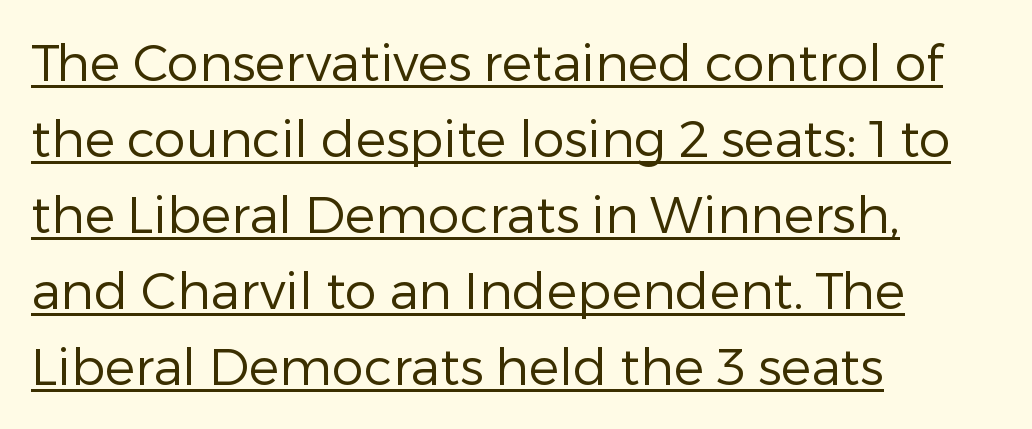
Rows of type keep a routine distance in the vertical direction. Where is the straight margin? On the left. Each letter keeps its own natural width here, so spacing adapts to shape. Unlike a traditional serif, this face leaves its strokes unadorned.
